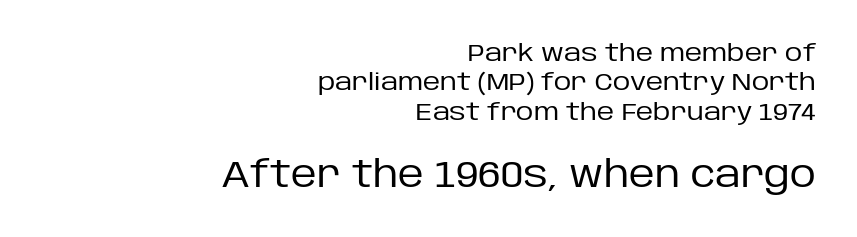
Honestly, the letter spacing is just normal — you wouldn't notice it. Reading top to bottom, the characters get bigger at the block break. This rendering employs a face without finishing strokes, i.e., a sans-serif. Ink coverage per letter is moderate at most.
